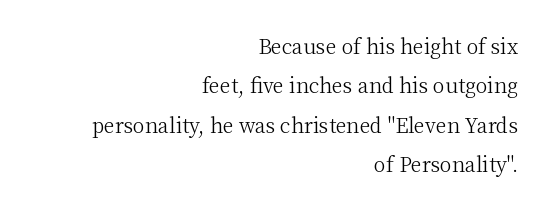
Q: Is the text bold? A: No.
Q: Is the text italic (slanted)? A: No, it is upright.
Q: Is the text underlined? A: No.
Q: How is the paragraph aligned? A: Right-aligned.
Q: Is the spacing between letters normal or unusually wide? A: Normal.
Q: Is the spacing between lines tight, normal or loose? A: Loose.
